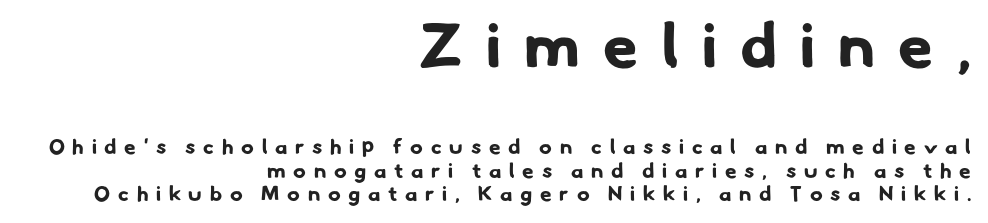
Q: Is the text bold? A: Yes.
Q: Is the typeface a serif or a sans-serif typeface? A: Sans-serif.
Q: Is the text underlined? A: No.
Q: How is the paragraph aligned? A: Right-aligned.
Q: Is the spacing between letters normal or unusually wide? A: Unusually wide.
Q: Is the spacing between lines tight, normal or loose? A: Tight.
Q: Which block of text is set in a larger size, the first (top) or the second (bottom)? A: The first (top) one.
Q: Width (condensed, normal, or wide)? A: Normal.
Q: Stroke contrast? A: Low.
Q: x-height? A: Small.
Q: Monospaced? A: No.
